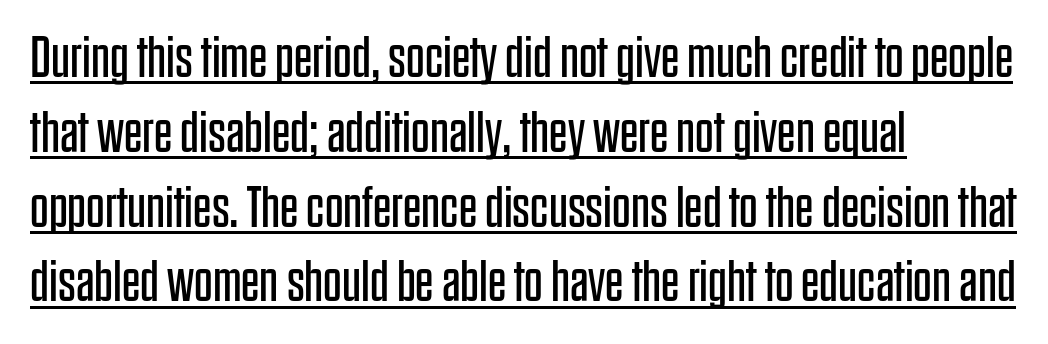
Q: Is the text bold? A: No.
Q: Is the text italic (slanted)? A: No, it is upright.
Q: Is the typeface a serif or a sans-serif typeface? A: Sans-serif.
Q: Is the text underlined? A: Yes.
Q: How is the paragraph aligned? A: Left-aligned.
Q: Is the spacing between letters normal or unusually wide? A: Normal.
Q: Is the spacing between lines tight, normal or loose? A: Normal.
Q: Width (condensed, normal, or wide)? A: Condensed.
Q: Stroke contrast? A: Low.
Q: x-height? A: Large.
Q: Monospaced? A: No.
